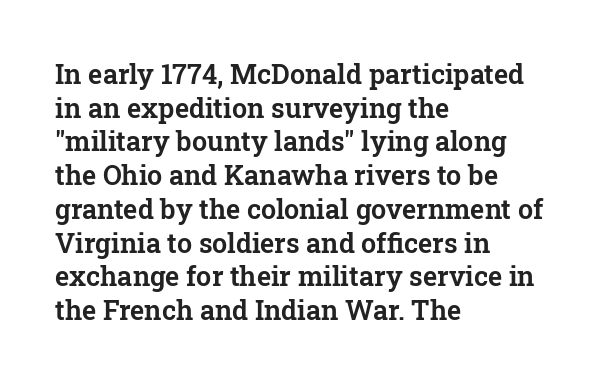
Q: Is the text italic (slanted)? A: No, it is upright.
Q: Is the text underlined? A: No.
Q: How is the paragraph aligned? A: Left-aligned.
Q: Is the spacing between letters normal or unusually wide? A: Normal.
Q: Is the spacing between lines tight, normal or loose? A: Normal.
